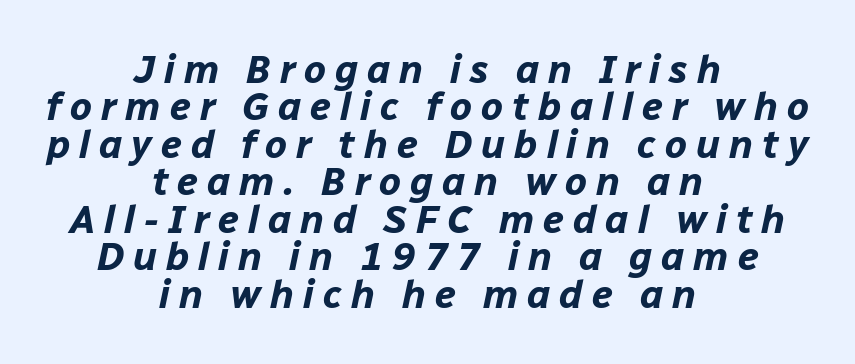
The image shows 39 px bold type, italic (leaning right); set centered, tight line spacing (0.96x), unusually wide letter spacing (+0.23 em), not underlined; low stroke contrast and a medium x-height.
